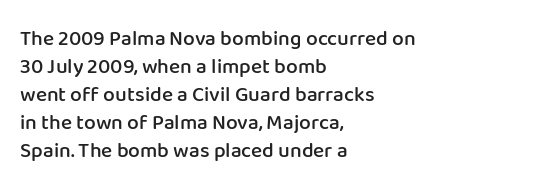
The image shows 21 px text type, upright; set left-aligned, normal line spacing (1.33x), normal letter spacing, not underlined.
